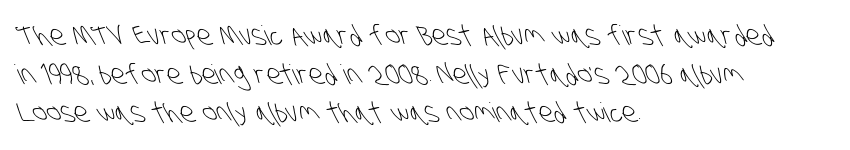
The image shows 27 px text type; set left-aligned, normal line spacing (1.43x), normal letter spacing, not underlined.
